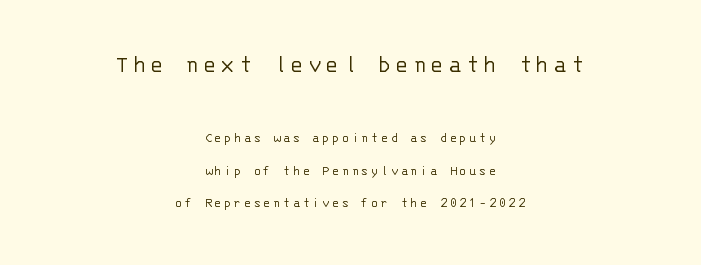
{"italic": "no", "bold": "no", "underline": "no", "align": "center", "line_spacing": "loose", "line_spacing_ratio": 2.33, "larger_block": "first", "size_ratio": 1.79, "glyph_px": 25}
